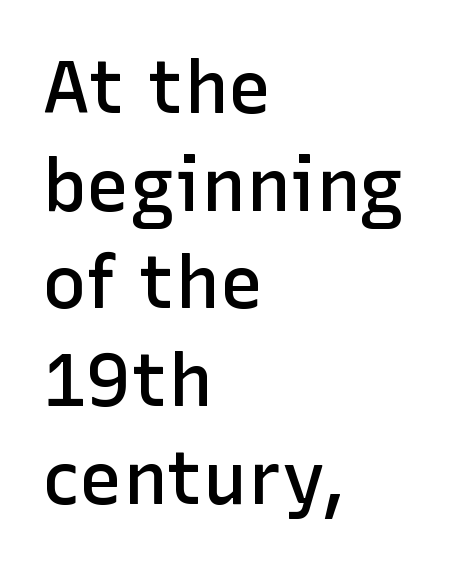
{"serif": "no", "italic": "no", "bold": "semi", "weight": "semibold", "width": "normal", "stroke_contrast": "low", "x_height": "medium", "monospaced": "no", "underline": "no", "align": "left", "line_spacing": "normal", "line_spacing_ratio": 1.32, "letter_spacing": "normal", "letter_spacing_em": 0.0, "glyph_px": 74}
